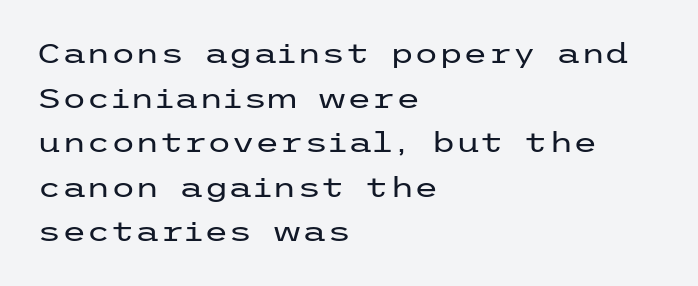
The image shows 28 px regular-weight, wide sans-serif type, upright; set left-aligned, normal line spacing (1.59x), normal letter spacing, not underlined; low stroke contrast and a medium x-height.
